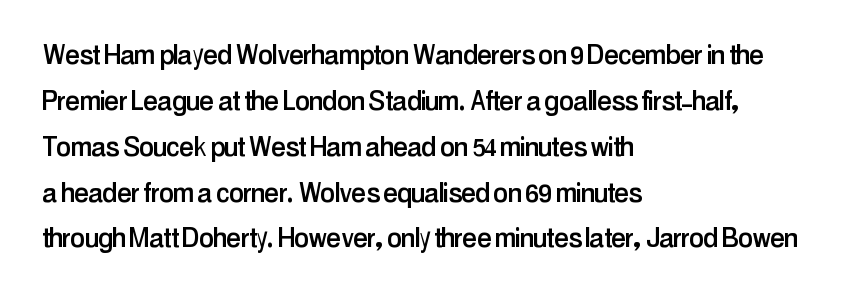
The rag falls on the right side of this text block. Unlike italic type, these characters show no tilt at all. Stroke terminals: plain, sans-serif. What's the leading like? Ordinary, nothing unusual. Character widths vary here, with narrow letters taking less room than wide ones. Underlining? Definitely not there.
